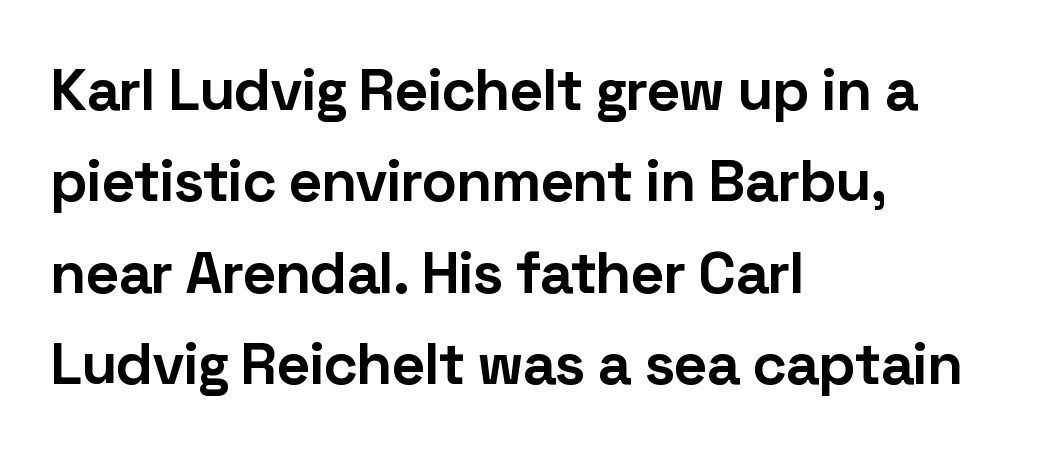
Q: Is the text bold? A: Yes.
Q: Is the text italic (slanted)? A: No, it is upright.
Q: Is the typeface a serif or a sans-serif typeface? A: Sans-serif.
Q: Is the text underlined? A: No.
Q: How is the paragraph aligned? A: Left-aligned.
Q: Is the spacing between letters normal or unusually wide? A: Normal.
Q: Is the spacing between lines tight, normal or loose? A: Normal.
Q: Width (condensed, normal, or wide)? A: Normal.
Q: Stroke contrast? A: Low.
Q: x-height? A: Medium.
Q: Monospaced? A: No.
